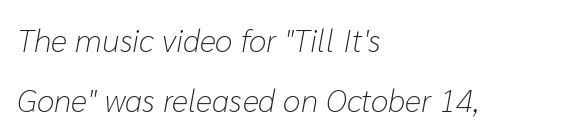
Q: Is the text bold? A: No.
Q: Is the text italic (slanted)? A: Yes, it leans right by about 10 degrees.
Q: Is the text underlined? A: No.
Q: How is the paragraph aligned? A: Left-aligned.
Q: Is the spacing between letters normal or unusually wide? A: Normal.
Q: Width (condensed, normal, or wide)? A: Normal.
Q: Stroke contrast? A: Low.
Q: x-height? A: Medium.
Q: Monospaced? A: No.
